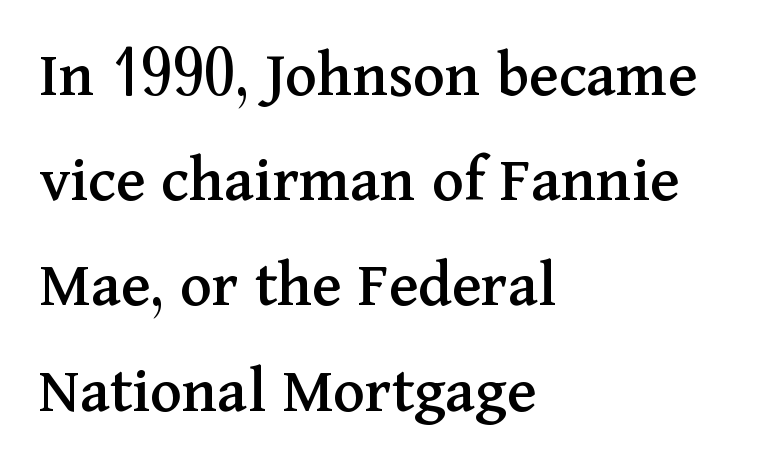
Q: Is the text italic (slanted)? A: No, it is upright.
Q: Is the typeface a serif or a sans-serif typeface? A: Serif.
Q: Is the text underlined? A: No.
Q: How is the paragraph aligned? A: Left-aligned.
Q: Is the spacing between letters normal or unusually wide? A: Normal.
Q: Is the spacing between lines tight, normal or loose? A: Normal.
Q: Width (condensed, normal, or wide)? A: Normal.
Q: Stroke contrast? A: Medium.
Q: x-height? A: Medium.
Q: Monospaced? A: No.
